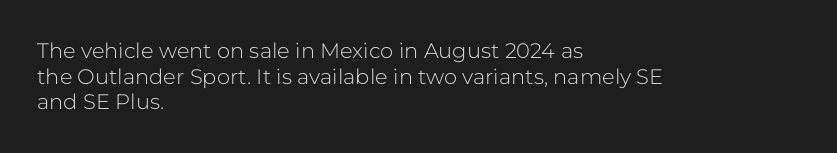
The image shows 21 px text type, upright; set left-aligned, line spacing 1.22x, normal letter spacing, not underlined.
